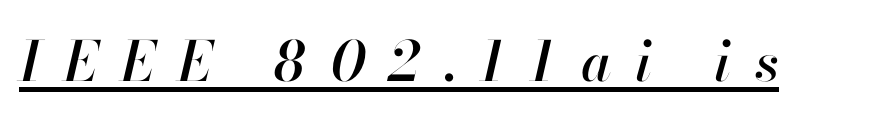
Q: Is the text italic (slanted)? A: Yes, it leans right by about 13 degrees.
Q: Is the text underlined? A: Yes.
Q: Is the spacing between letters normal or unusually wide? A: Unusually wide.
Q: Width (condensed, normal, or wide)? A: Normal.
Q: Stroke contrast? A: High.
Q: x-height? A: Small.
Q: Monospaced? A: No.
